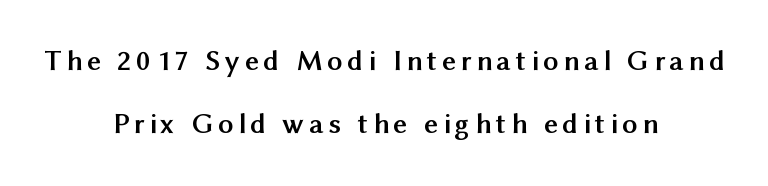
Q: Is the text bold? A: Yes.
Q: Is the text italic (slanted)? A: No, it is upright.
Q: Is the typeface a serif or a sans-serif typeface? A: Sans-serif.
Q: Is the text underlined? A: No.
Q: How is the paragraph aligned? A: Centered.
Q: Is the spacing between lines tight, normal or loose? A: Loose.
Q: Width (condensed, normal, or wide)? A: Normal.
Q: Stroke contrast? A: Medium.
Q: x-height? A: Medium.
Q: Monospaced? A: No.
